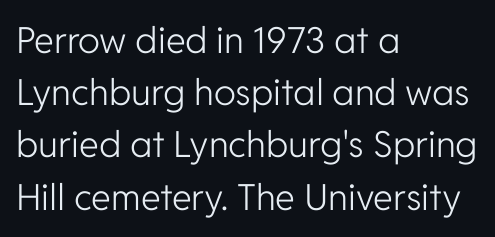
Q: Is the text bold? A: No.
Q: Is the text italic (slanted)? A: No, it is upright.
Q: Is the typeface a serif or a sans-serif typeface? A: Sans-serif.
Q: Is the text underlined? A: No.
Q: How is the paragraph aligned? A: Left-aligned.
Q: Is the spacing between letters normal or unusually wide? A: Normal.
Q: Is the spacing between lines tight, normal or loose? A: Normal.
Q: Width (condensed, normal, or wide)? A: Normal.
Q: Stroke contrast? A: Low.
Q: x-height? A: Medium.
Q: Monospaced? A: No.
